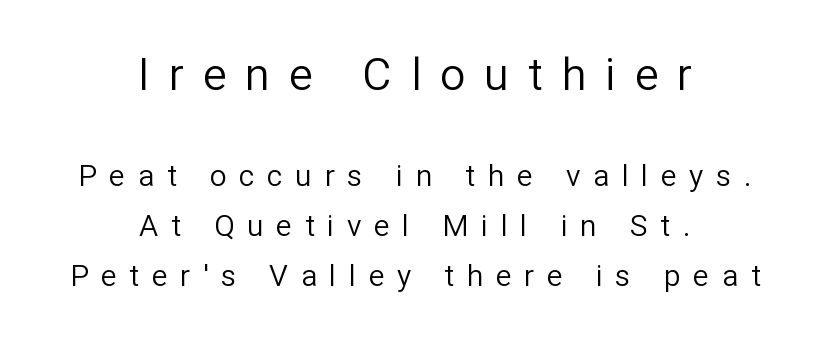
The image shows 45 px regular-weight sans-serif type, upright; set centered, normal line spacing (1.68x), unusually wide letter spacing (+0.42 em), not underlined; the first (top) block is 1.5x larger; low stroke contrast and a medium x-height.
